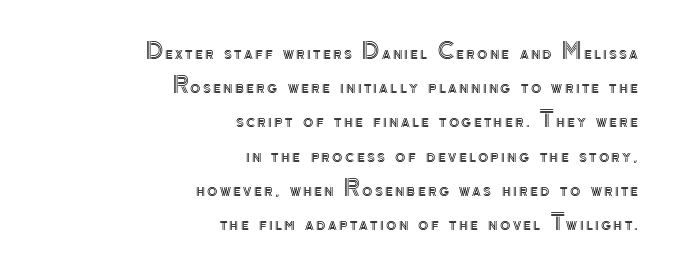
Q: Is the text italic (slanted)? A: No, it is upright.
Q: Is the text underlined? A: No.
Q: How is the paragraph aligned? A: Right-aligned.
Q: Is the spacing between lines tight, normal or loose? A: Normal.
